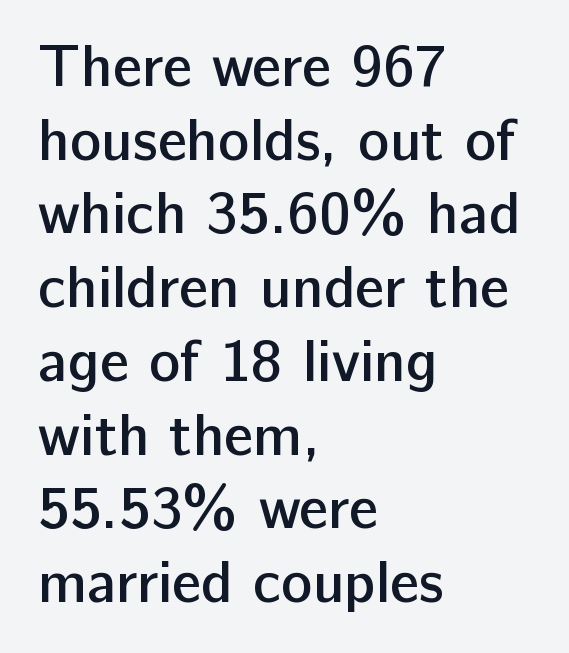
{"serif": "no", "italic": "no", "bold": "semi", "weight": "semibold", "width": "normal", "stroke_contrast": "low", "x_height": "medium", "monospaced": "no", "underline": "no", "align": "left", "line_spacing": "normal", "line_spacing_ratio": 1.25, "letter_spacing": "normal", "letter_spacing_em": 0.0, "glyph_px": 59}
